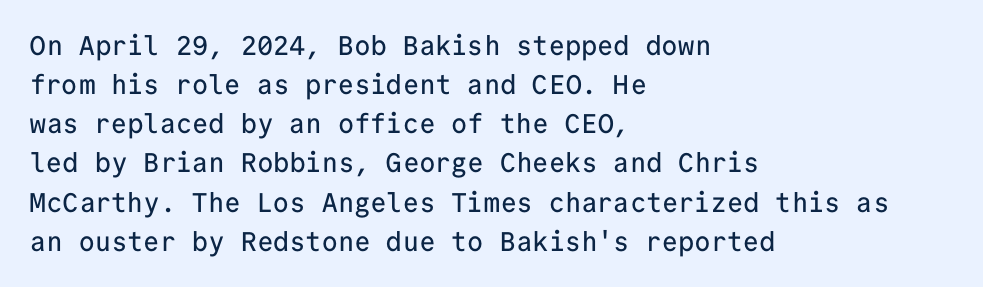
{"italic": "no", "underline": "no", "align": "left", "line_spacing": "normal", "line_spacing_ratio": 1.45, "letter_spacing": "normal", "letter_spacing_em": 0.0, "glyph_px": 27}
